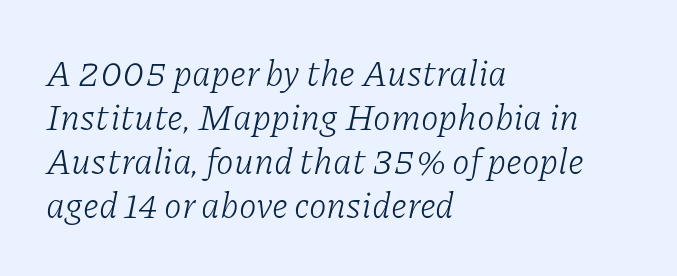
{"serif": "yes", "italic": "yes", "lean": "right", "slant_degrees": 11, "bold": "no", "weight": "light", "width": "normal", "stroke_contrast": "low", "x_height": "medium", "monospaced": "no", "underline": "no", "align": "left", "line_spacing_ratio": 1.22, "letter_spacing": "normal", "letter_spacing_em": 0.0, "glyph_px": 36}
